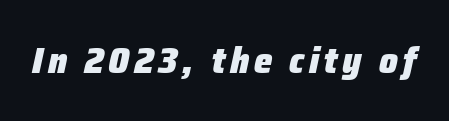
{"italic": "yes", "lean": "right", "slant_degrees": 12, "bold": "yes", "weight": "heavy", "width": "normal", "stroke_contrast": "low", "x_height": "medium", "monospaced": "no", "underline": "no", "glyph_px": 37}
